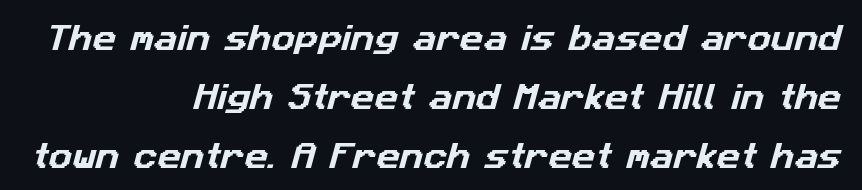
Q: Is the typeface a serif or a sans-serif typeface? A: Sans-serif.
Q: Is the text underlined? A: No.
Q: How is the paragraph aligned? A: Right-aligned.
Q: Is the spacing between letters normal or unusually wide? A: Normal.
Q: Is the spacing between lines tight, normal or loose? A: Loose.
Q: Width (condensed, normal, or wide)? A: Normal.
Q: Stroke contrast? A: Low.
Q: x-height? A: Medium.
Q: Monospaced? A: No.
